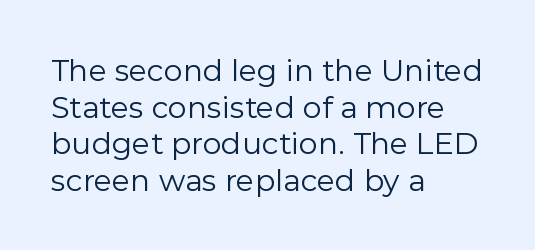
{"serif": "no", "italic": "no", "bold": "no", "weight": "regular", "width": "normal", "stroke_contrast": "low", "x_height": "medium", "monospaced": "no", "underline": "no", "align": "left", "line_spacing_ratio": 1.22, "letter_spacing": "normal", "letter_spacing_em": 0.0, "glyph_px": 30}
